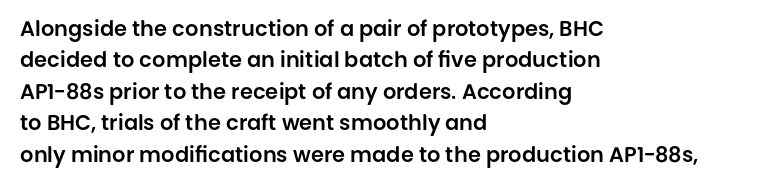
Q: Is the text italic (slanted)? A: No, it is upright.
Q: Is the text underlined? A: No.
Q: How is the paragraph aligned? A: Left-aligned.
Q: Is the spacing between letters normal or unusually wide? A: Normal.
Q: Is the spacing between lines tight, normal or loose? A: Normal.
